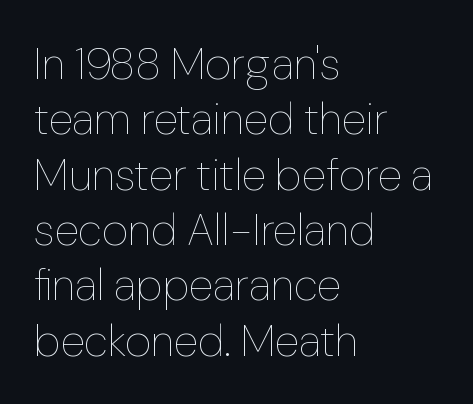
What stands out about the letter spacing? Nothing — it is the standard amount. A classic flush-left, rag-right setting is used for this passage. Stroke thickness stays within the range of a standard reading face or lighter. Each letter keeps its own natural width here, so spacing adapts to shape. This is roman type, the default non-slanted kind.
